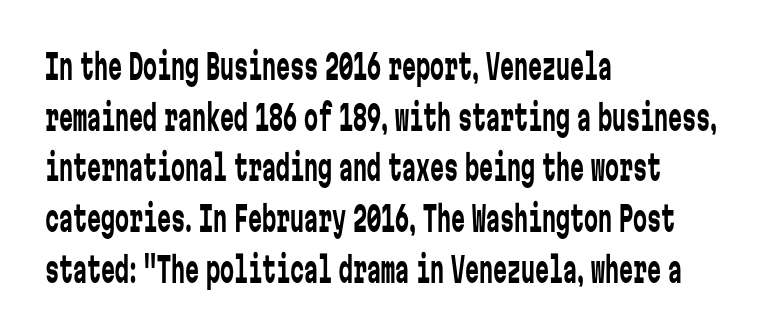
{"serif": "no", "italic": "no", "bold": "no", "weight": "regular", "width": "condensed", "stroke_contrast": "low", "x_height": "medium", "monospaced": "yes", "underline": "no", "align": "left", "line_spacing": "normal", "line_spacing_ratio": 1.45, "letter_spacing": "normal", "letter_spacing_em": 0.0, "glyph_px": 35}
